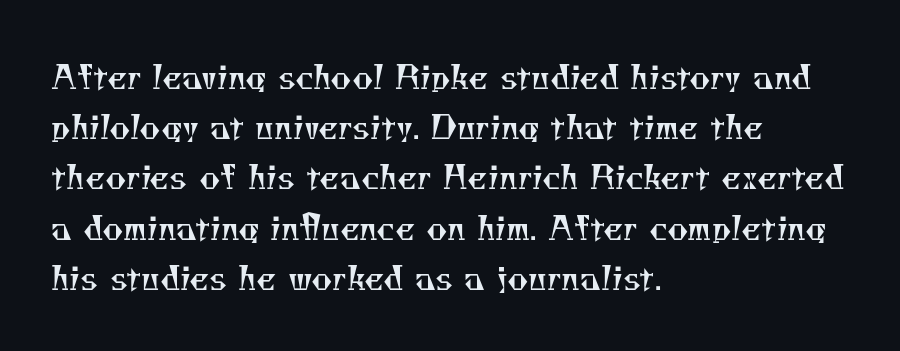
Q: Is the text bold? A: No.
Q: Is the typeface a serif or a sans-serif typeface? A: Serif.
Q: Is the text underlined? A: No.
Q: How is the paragraph aligned? A: Left-aligned.
Q: Is the spacing between letters normal or unusually wide? A: Normal.
Q: Is the spacing between lines tight, normal or loose? A: Normal.
Q: Width (condensed, normal, or wide)? A: Normal.
Q: Stroke contrast? A: Medium.
Q: x-height? A: Small.
Q: Monospaced? A: No.
